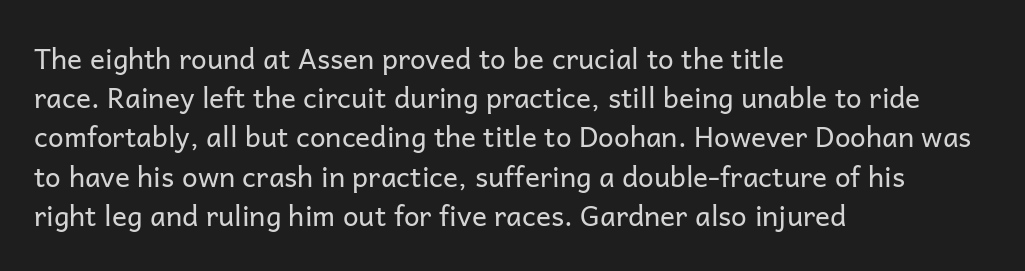
Q: Is the text bold? A: No.
Q: Is the text italic (slanted)? A: No, it is upright.
Q: Is the typeface a serif or a sans-serif typeface? A: Sans-serif.
Q: Is the text underlined? A: No.
Q: How is the paragraph aligned? A: Left-aligned.
Q: Is the spacing between letters normal or unusually wide? A: Normal.
Q: Is the spacing between lines tight, normal or loose? A: Normal.
Q: Width (condensed, normal, or wide)? A: Normal.
Q: Stroke contrast? A: Low.
Q: x-height? A: Medium.
Q: Monospaced? A: No.
